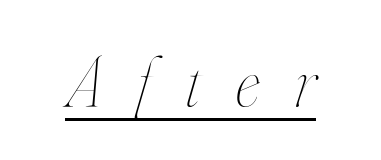
{"italic": "yes", "lean": "right", "slant_degrees": 16, "bold": "no", "weight": "thin", "width": "condensed", "stroke_contrast": "high", "x_height": "small", "monospaced": "no", "underline": "yes", "letter_spacing": "wide", "letter_spacing_em": 0.48, "glyph_px": 72}
